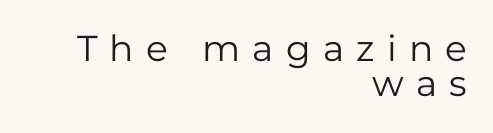
Q: Is the text bold? A: No.
Q: Is the text italic (slanted)? A: No, it is upright.
Q: Is the typeface a serif or a sans-serif typeface? A: Sans-serif.
Q: Is the text underlined? A: No.
Q: How is the paragraph aligned? A: Right-aligned.
Q: Is the spacing between letters normal or unusually wide? A: Unusually wide.
Q: Is the spacing between lines tight, normal or loose? A: Tight.
Q: Width (condensed, normal, or wide)? A: Normal.
Q: Stroke contrast? A: Low.
Q: x-height? A: Medium.
Q: Monospaced? A: No.
